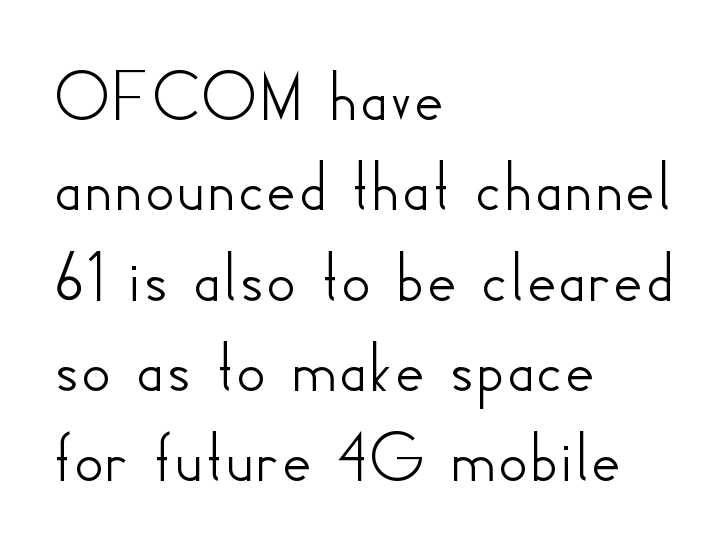
The image shows 74 px sans-serif type, upright; set left-aligned, line spacing 1.22x, normal letter spacing, not underlined; low stroke contrast and a small x-height.
